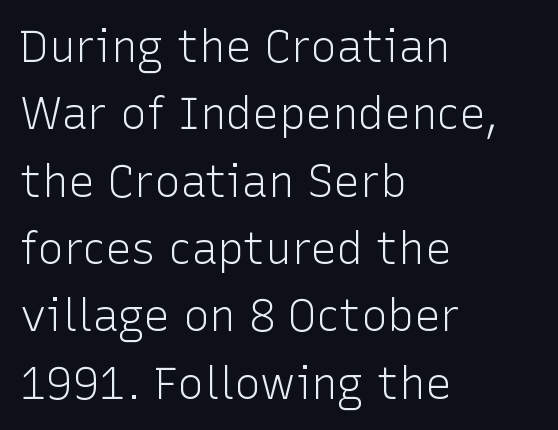
The image shows 44 px light sans-serif type, upright; set left-aligned, normal line spacing (1.53x), normal letter spacing, not underlined; low stroke contrast and a medium x-height.
